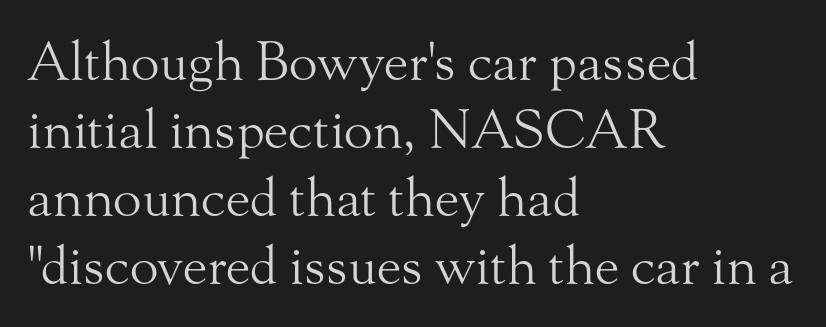
The rendering anchors every line to the left-hand side. The rendering shows small feet on the letterforms — a serif design. This sample uses plain, unmodified letter spacing. Counters stay open thanks to moderate or lighter strokes. Note the varied advance widths — an 'i' is clearly narrower than an 'm'.
